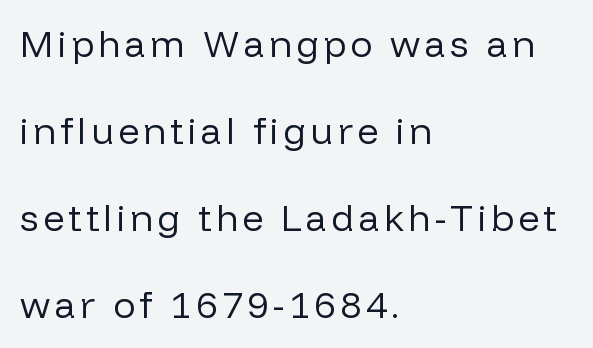
The image shows 37 px regular-weight sans-serif type, upright; set left-aligned, loose line spacing (2.35x), not underlined; low stroke contrast and a medium x-height.
